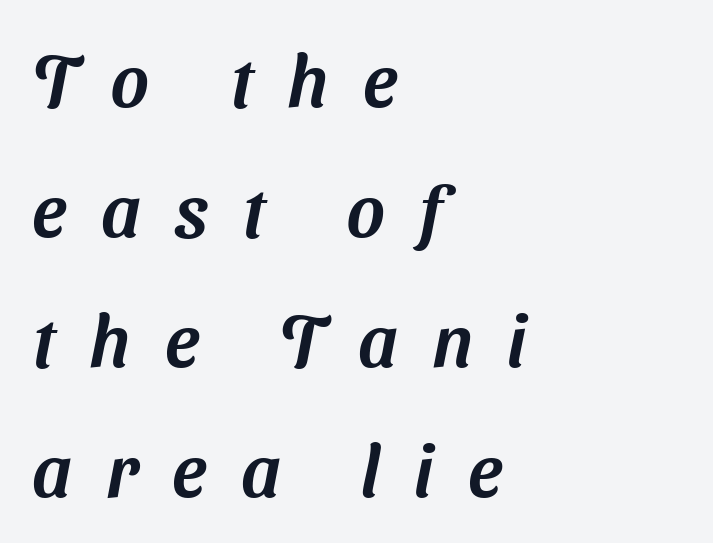
Q: Is the typeface a serif or a sans-serif typeface? A: Sans-serif.
Q: Is the text underlined? A: No.
Q: How is the paragraph aligned? A: Left-aligned.
Q: Is the spacing between letters normal or unusually wide? A: Unusually wide.
Q: Width (condensed, normal, or wide)? A: Normal.
Q: Stroke contrast? A: Medium.
Q: x-height? A: Medium.
Q: Monospaced? A: No.
